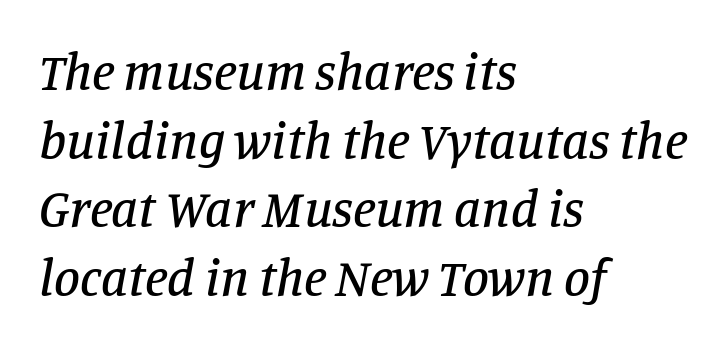
A typesetter would call this zero additional tracking. Notice how the stems are inclined rather than vertical — that's the hallmark of italics. The strip under each line holds only bare page. The line-height multiplier appears to be the usual default.
